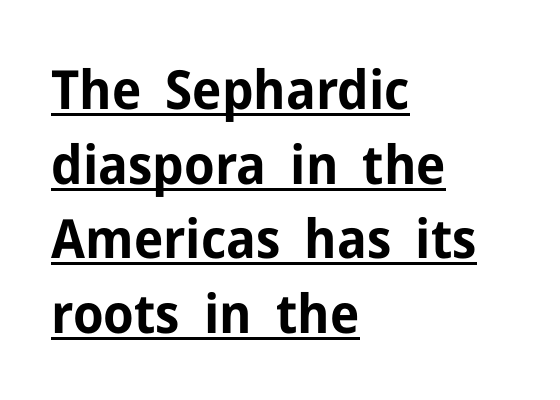
The image shows 54 px bold sans-serif type, upright; set left-aligned, normal line spacing (1.38x), normal letter spacing, underlined; low stroke contrast and a medium x-height.
